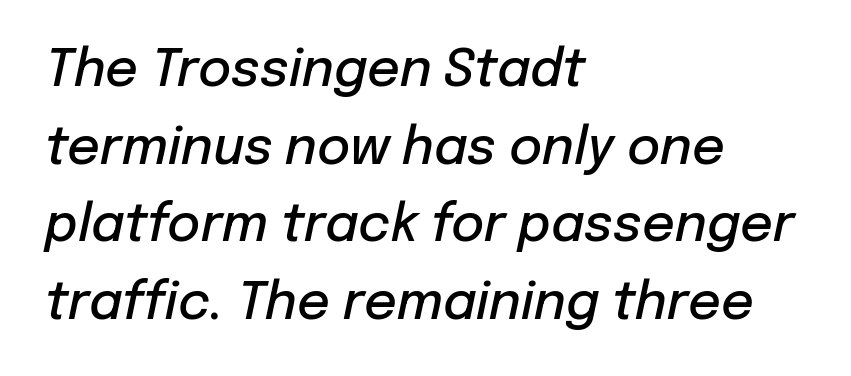
The image shows 51 px semibold type, italic (leaning right); set left-aligned, normal line spacing (1.52x), normal letter spacing, not underlined; low stroke contrast and a medium x-height.
